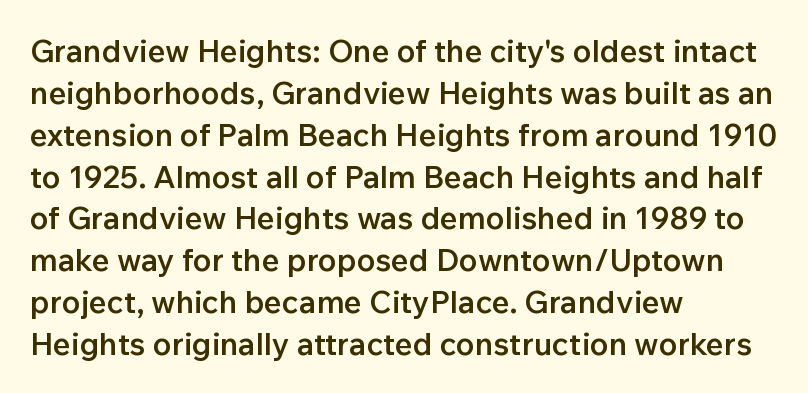
The image shows 31 px semibold sans-serif type, upright; set left-aligned, normal line spacing (1.35x), normal letter spacing, not underlined; low stroke contrast and a medium x-height.
